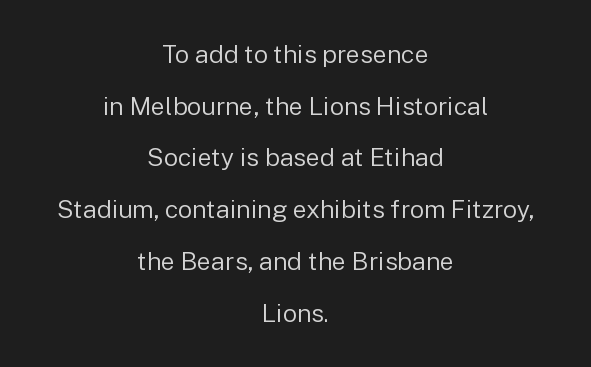
The image shows 25 px text type, upright; set centered, loose line spacing (2.07x), normal letter spacing, not underlined.
